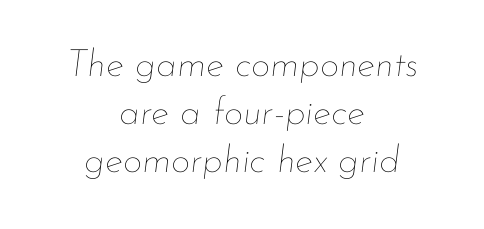
The image shows 38 px thin type, italic (leaning right); set centered, normal line spacing (1.26x), normal letter spacing, not underlined; low stroke contrast and a small x-height.
